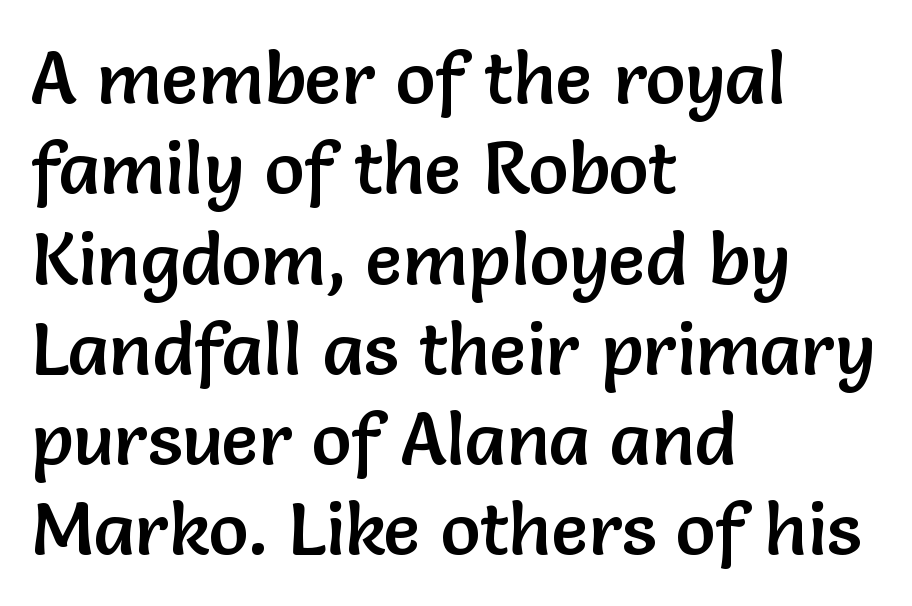
{"serif": "no", "italic": "no", "width": "normal", "stroke_contrast": "low", "x_height": "medium", "monospaced": "no", "underline": "no", "align": "left", "line_spacing_ratio": 1.22, "letter_spacing": "normal", "letter_spacing_em": 0.0, "glyph_px": 74}
